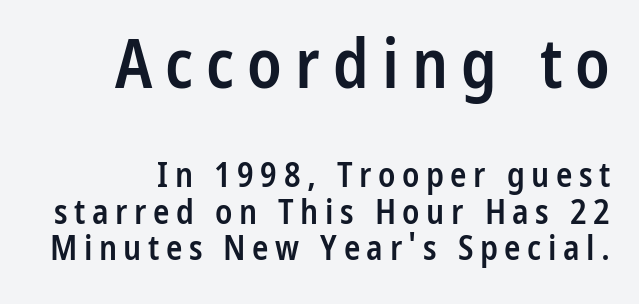
{"serif": "no", "italic": "no", "bold": "semi", "weight": "semibold", "width": "condensed", "stroke_contrast": "low", "x_height": "medium", "monospaced": "no", "underline": "no", "line_spacing": "tight", "line_spacing_ratio": 1.08, "larger_block": "first", "size_ratio": 2.0, "glyph_px": 68}
